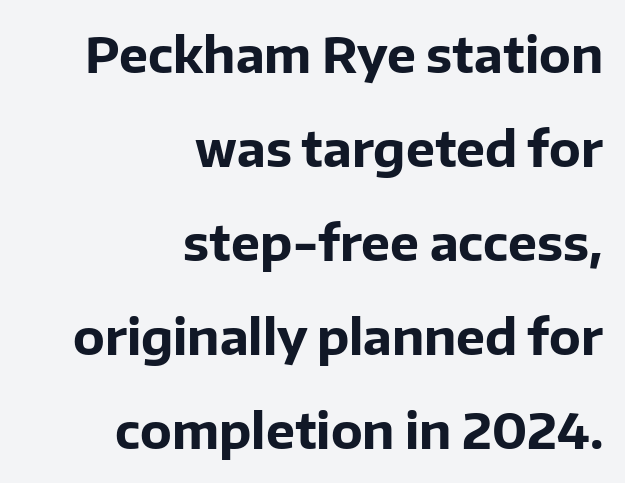
{"serif": "no", "italic": "no", "bold": "yes", "weight": "bold", "width": "normal", "stroke_contrast": "low", "x_height": "medium", "monospaced": "no", "underline": "no", "align": "right", "line_spacing": "loose", "line_spacing_ratio": 1.92, "letter_spacing": "normal", "letter_spacing_em": 0.0, "glyph_px": 49}
